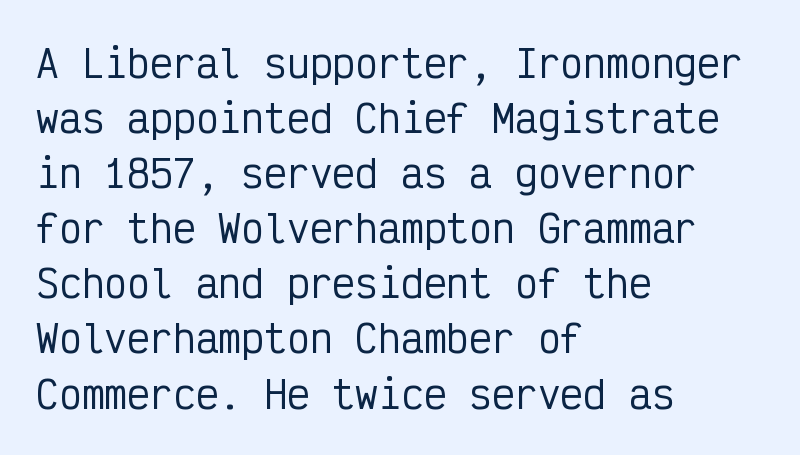
These lines were composed using upright roman letters. The zone under the glyphs is completely vacant. Does the copy run flush right? No — it runs flush left. There is no visible air inserted between adjacent glyphs.
